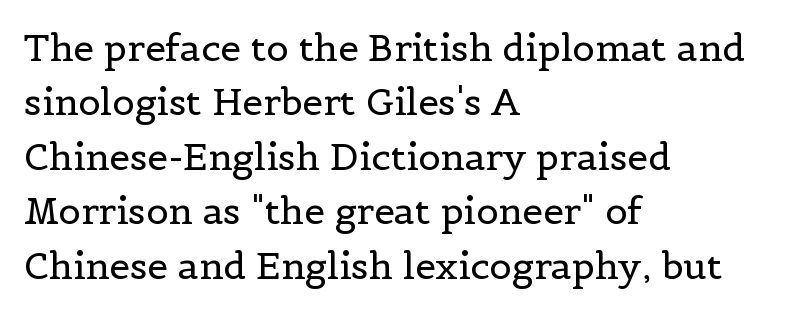
Q: Is the text bold? A: No.
Q: Is the text italic (slanted)? A: No, it is upright.
Q: Is the typeface a serif or a sans-serif typeface? A: Serif.
Q: Is the text underlined? A: No.
Q: How is the paragraph aligned? A: Left-aligned.
Q: Is the spacing between letters normal or unusually wide? A: Normal.
Q: Is the spacing between lines tight, normal or loose? A: Normal.
Q: Width (condensed, normal, or wide)? A: Normal.
Q: x-height? A: Medium.
Q: Monospaced? A: No.
